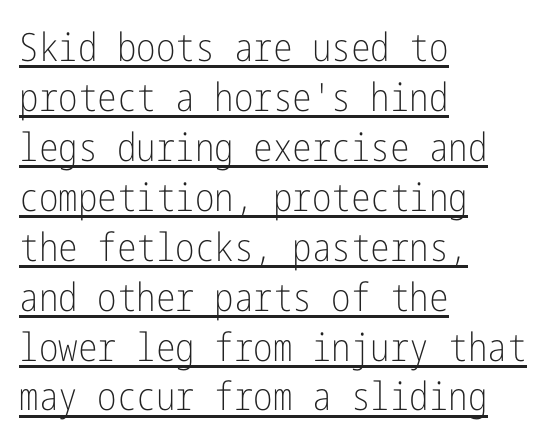
{"serif": "no", "italic": "no", "bold": "no", "weight": "light", "width": "condensed", "stroke_contrast": "low", "x_height": "medium", "underline": "yes", "align": "left", "line_spacing": "normal", "line_spacing_ratio": 1.28, "letter_spacing": "normal", "letter_spacing_em": 0.0, "glyph_px": 39}
